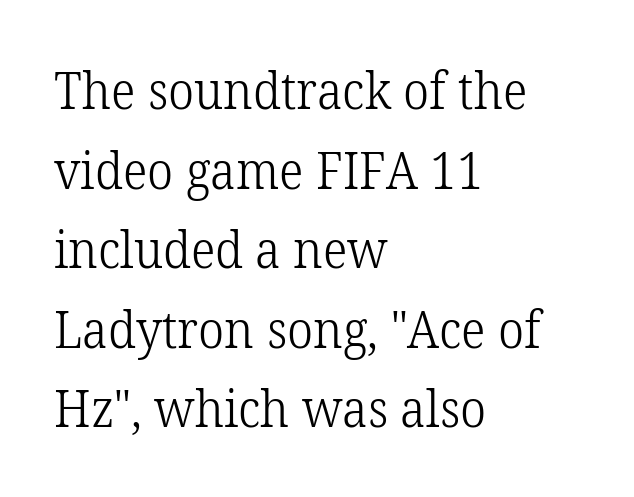
The image shows 51 px light serif type, upright; set left-aligned, normal line spacing (1.56x), normal letter spacing, not underlined; low stroke contrast and a medium x-height.
